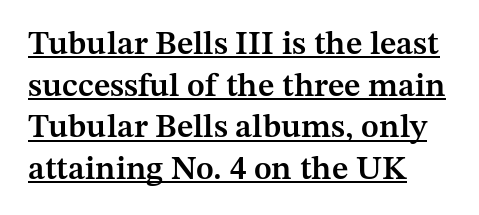
Q: Is the text bold? A: Semi-bold.
Q: Is the text italic (slanted)? A: No, it is upright.
Q: Is the typeface a serif or a sans-serif typeface? A: Serif.
Q: Is the text underlined? A: Yes.
Q: How is the paragraph aligned? A: Left-aligned.
Q: Is the spacing between letters normal or unusually wide? A: Normal.
Q: Is the spacing between lines tight, normal or loose? A: Normal.
Q: Width (condensed, normal, or wide)? A: Normal.
Q: Stroke contrast? A: Medium.
Q: x-height? A: Medium.
Q: Monospaced? A: No.
